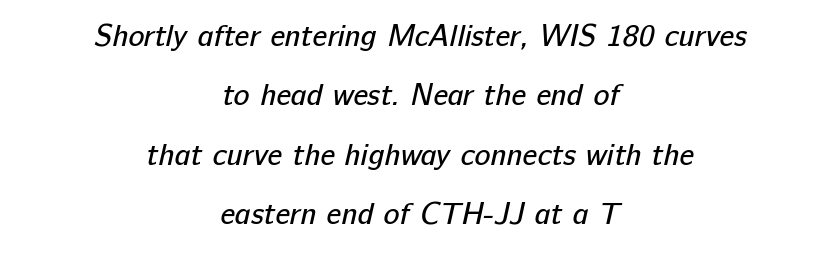
The image shows 30 px regular-weight sans-serif type; set centered, loose line spacing (1.98x), normal letter spacing, not underlined; low stroke contrast and a medium x-height.
